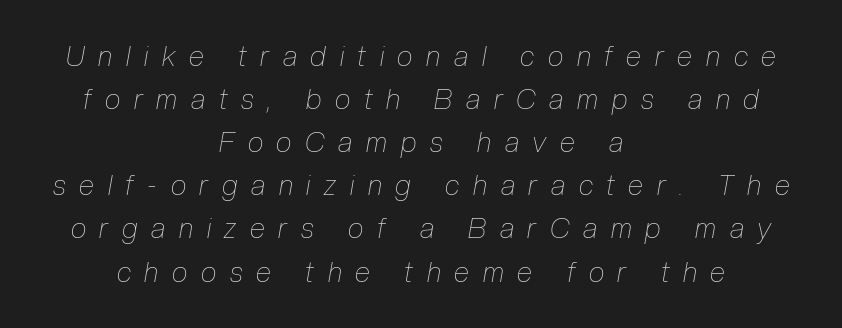
The image shows 28 px thin, condensed type, italic (leaning right); set centered, normal line spacing (1.54x), unusually wide letter spacing (+0.49 em), not underlined; low stroke contrast and a medium x-height.
